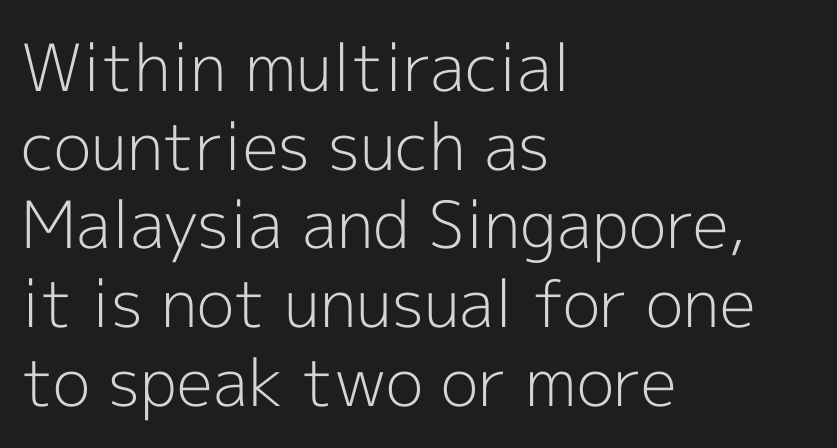
The passage is arranged the way most books set body copy — flush left. Posture: vertical. Serifs: no, the terminals of the letterforms are clean. Words appear dense and cohesive because spacing is normal. This sample has the flowing, uneven cadence of proportional lettering. Check the space under the baseline: it is left empty.
